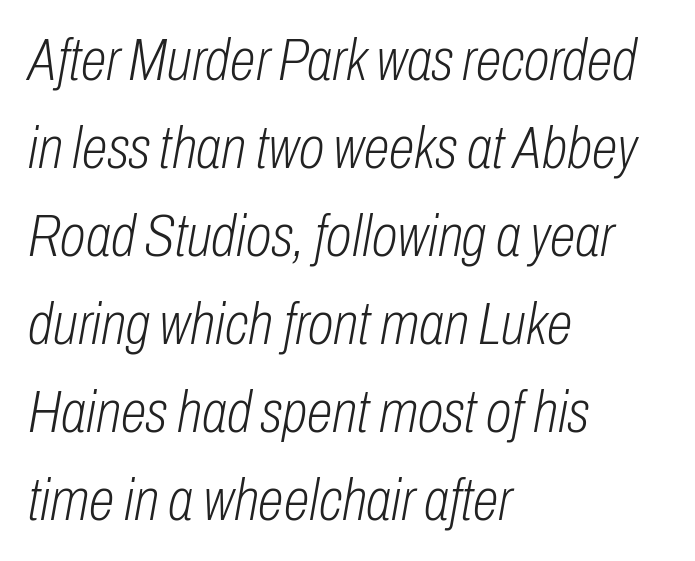
{"italic": "yes", "lean": "right", "slant_degrees": 10, "bold": "no", "weight": "light", "width": "condensed", "stroke_contrast": "low", "x_height": "medium", "monospaced": "no", "underline": "no", "align": "left", "line_spacing": "normal", "line_spacing_ratio": 1.49, "letter_spacing": "normal", "letter_spacing_em": 0.0, "glyph_px": 59}
